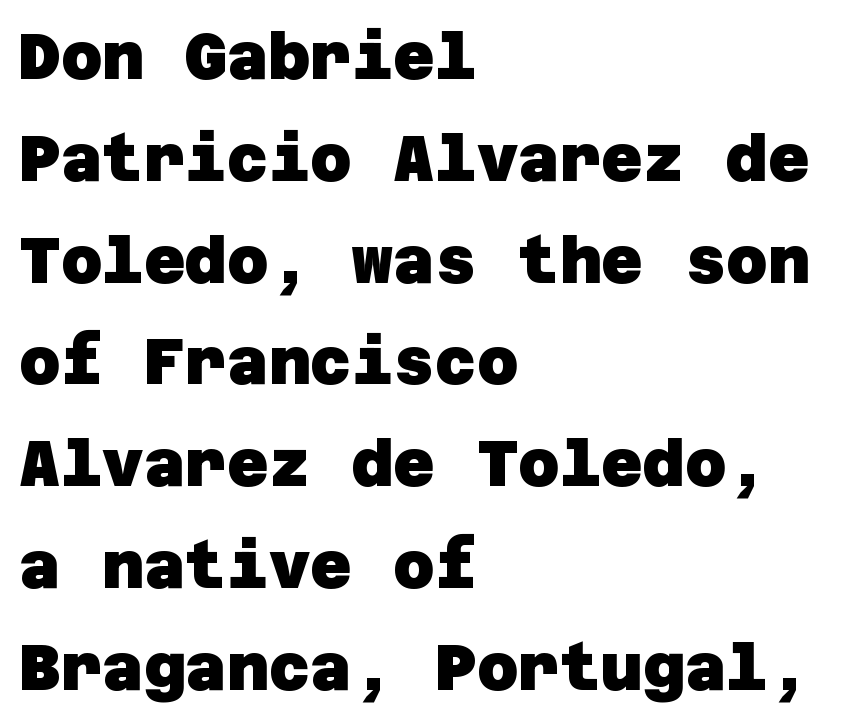
Q: Is the text bold? A: Yes.
Q: Is the typeface a serif or a sans-serif typeface? A: Sans-serif.
Q: Is the text underlined? A: No.
Q: How is the paragraph aligned? A: Left-aligned.
Q: Is the spacing between letters normal or unusually wide? A: Normal.
Q: Is the spacing between lines tight, normal or loose? A: Normal.
Q: Width (condensed, normal, or wide)? A: Normal.
Q: Stroke contrast? A: Low.
Q: x-height? A: Large.
